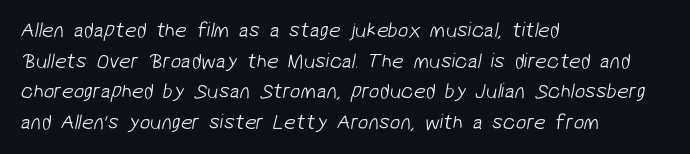
The image shows 21 px text type; set left-aligned, normal line spacing (1.46x), normal letter spacing, not underlined.
